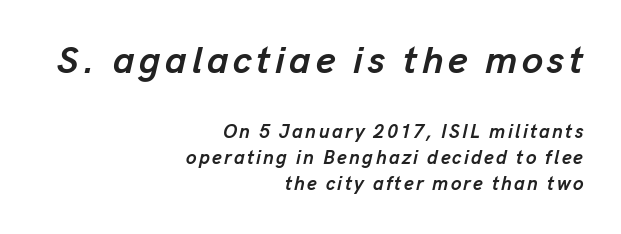
The face used here is proportionally spaced, like ordinary book or web type. Type without underlining. These lines were composed using italics. The text block is weighted toward the right margin, trailing off unevenly leftward.
